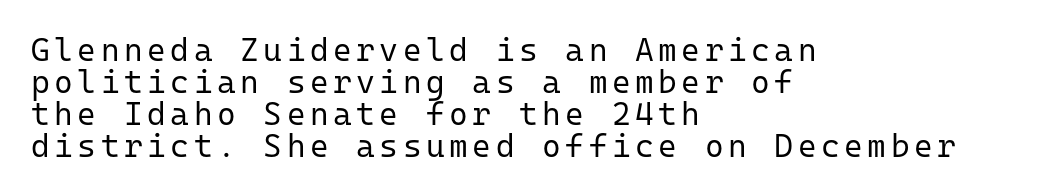
The image shows 32 px regular-weight sans-serif type, upright, monospaced; set left-aligned, tight line spacing (1.0x), not underlined; low stroke contrast and a medium x-height.
